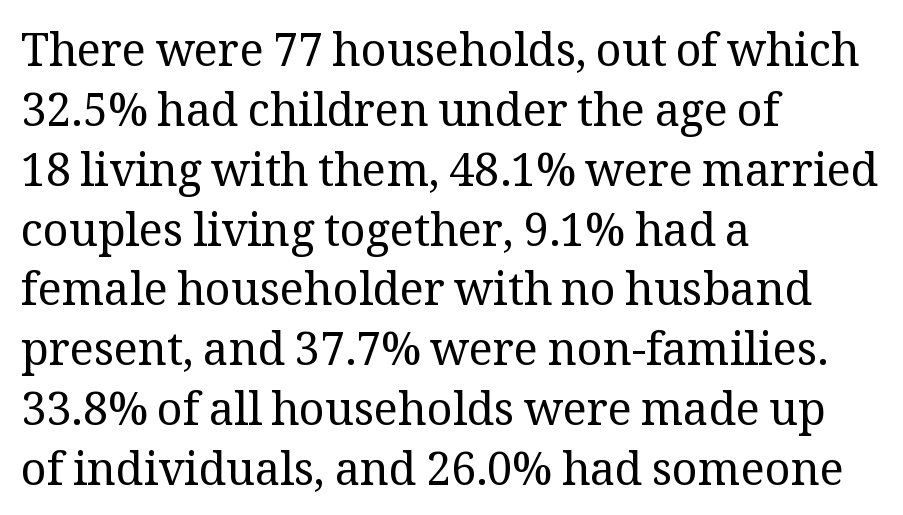
The image shows 45 px regular-weight serif type, upright; set left-aligned, normal line spacing (1.33x), normal letter spacing, not underlined; medium stroke contrast and a medium x-height.
